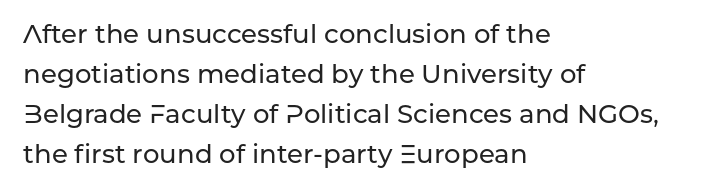
Q: Is the text italic (slanted)? A: No, it is upright.
Q: Is the text underlined? A: No.
Q: How is the paragraph aligned? A: Left-aligned.
Q: Is the spacing between letters normal or unusually wide? A: Normal.
Q: Is the spacing between lines tight, normal or loose? A: Normal.
